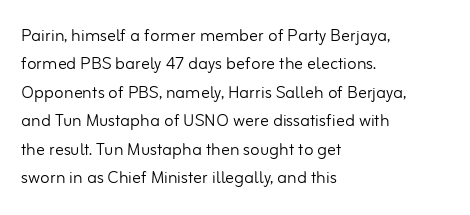
The image shows 22 px text type, upright; set left-aligned, normal line spacing (1.29x), normal letter spacing, not underlined.
